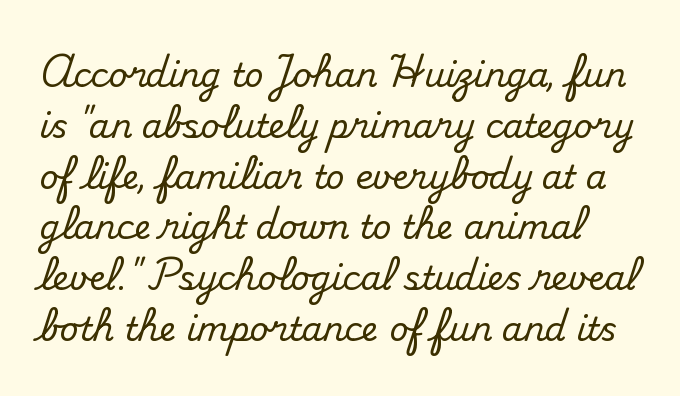
The image shows 33 px serif type; set normal line spacing (1.54x), normal letter spacing, not underlined; medium stroke contrast and a small x-height.
